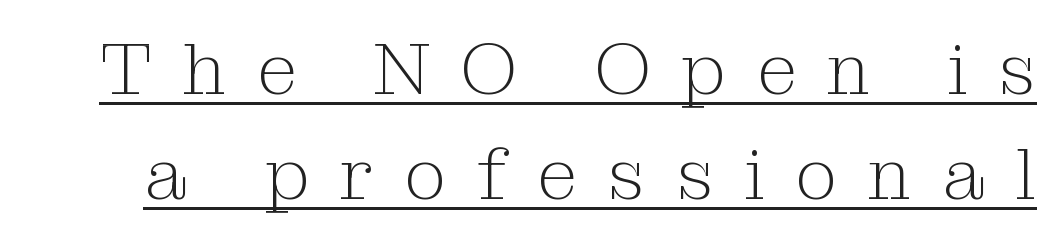
The image shows 73 px light serif type, upright; set normal line spacing (1.44x), unusually wide letter spacing (+0.42 em), underlined; medium stroke contrast and a medium x-height.
